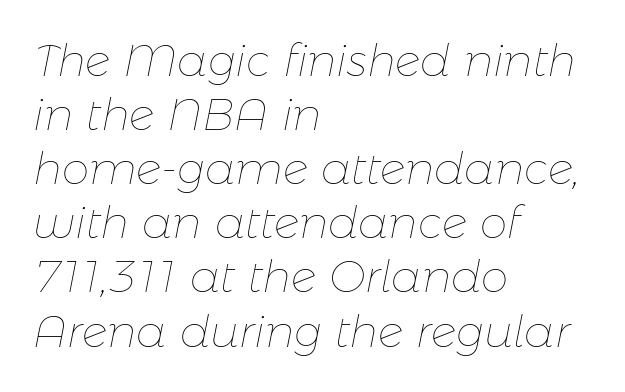
These lines keep a tight, regular rhythm from letter to letter. One-word summary of the alignment: left. Looks like regular typesetting: each glyph gets only the width it needs. Compared with ordinary roman type, these characters are visibly tilted.
